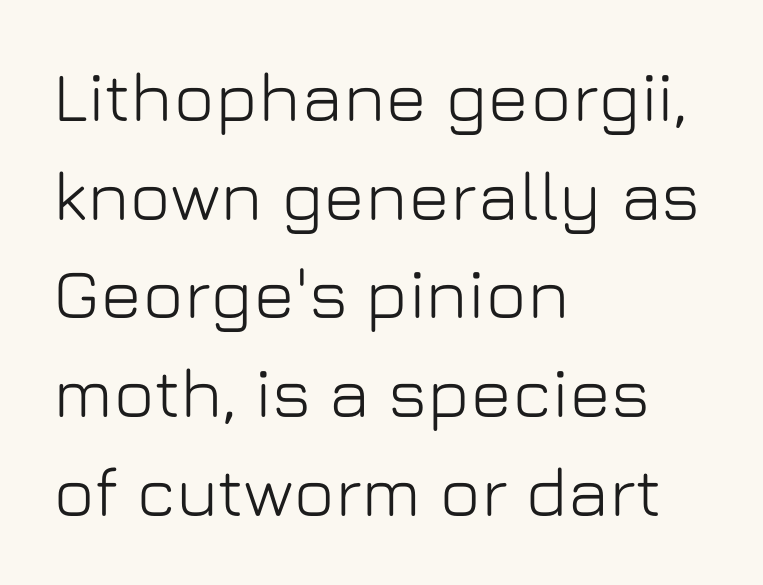
Is the block centered? No — it sits flush against the left margin. Regular leading. Vertical strokes here are truly vertical. This rendering leaves character spacing at its baseline value.
